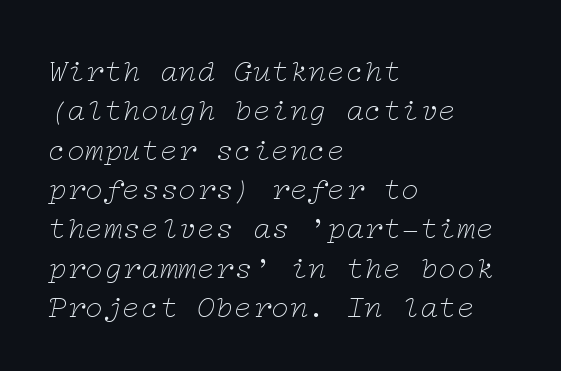
{"serif": "yes", "italic": "yes", "lean": "right", "slant_degrees": 12, "bold": "no", "weight": "thin", "width": "wide", "stroke_contrast": "low", "x_height": "medium", "underline": "no", "align": "left", "line_spacing": "normal", "line_spacing_ratio": 1.27, "letter_spacing": "normal", "letter_spacing_em": 0.0, "glyph_px": 31}
